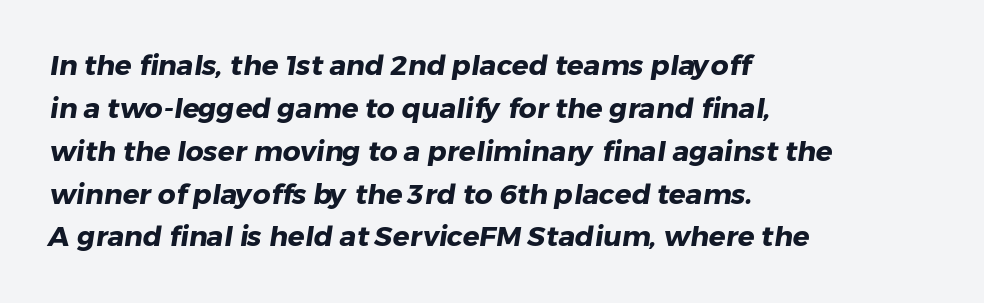
In CSS terms this would be text-align: left. Regarding leading, the lines here are spaced in the standard way. The font family rendered here belongs to the sans-serif group. Only glyphs here, with clear space below each row.
